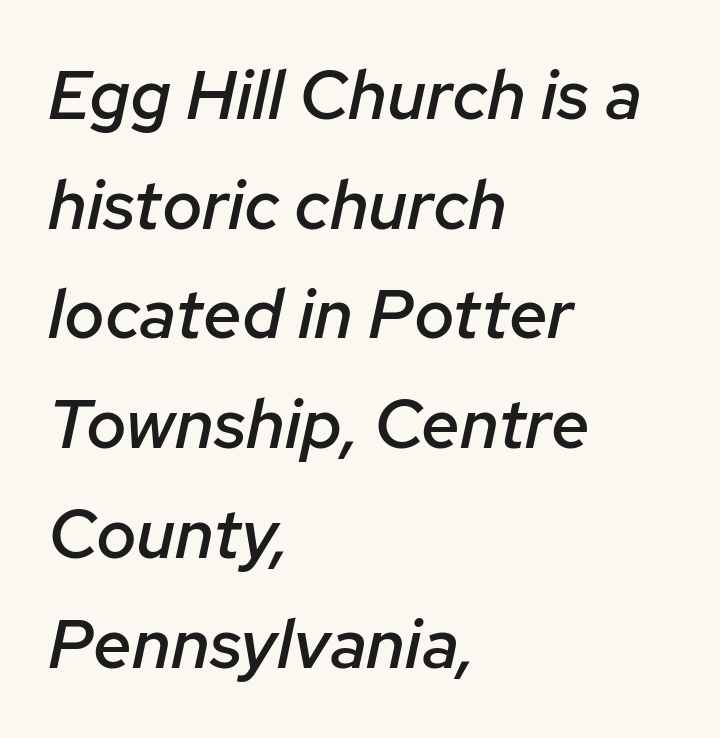
The whole block is typeset with a tilt. Caption: standard tracking, unaltered. This sample keeps an unexceptional amount of space between lines. Reading down the block, your eye returns to a fixed left position each line.
